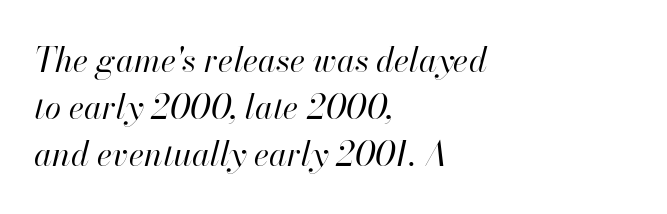
Q: Is the text bold? A: No.
Q: Is the text italic (slanted)? A: Yes, it leans right by about 13 degrees.
Q: Is the text underlined? A: No.
Q: How is the paragraph aligned? A: Left-aligned.
Q: Is the spacing between letters normal or unusually wide? A: Normal.
Q: Is the spacing between lines tight, normal or loose? A: Normal.
Q: Width (condensed, normal, or wide)? A: Normal.
Q: Stroke contrast? A: High.
Q: x-height? A: Small.
Q: Monospaced? A: No.
